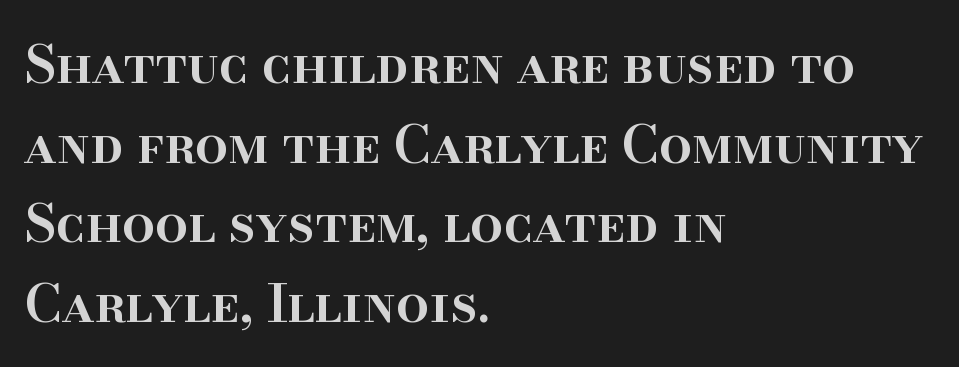
Character widths vary here, with narrow letters taking less room than wide ones. Quick note: underline off. Serif or sans? Serif — the stroke terminals have little feet. The letters are semibold — heavier than regular but short of a full bold. If you drew a line through each stem, it would be perfectly vertical.
